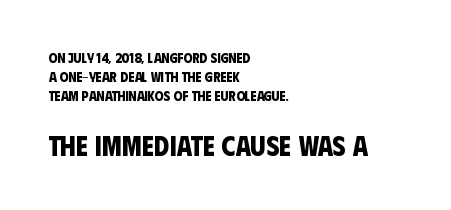
This rendering features lettering with no underline. There is no visible air inserted between adjacent glyphs. Strong, thick strokes mark this as bold type. These lines are composed in type without serifs. Each letter keeps its own natural width here, so spacing adapts to shape.
